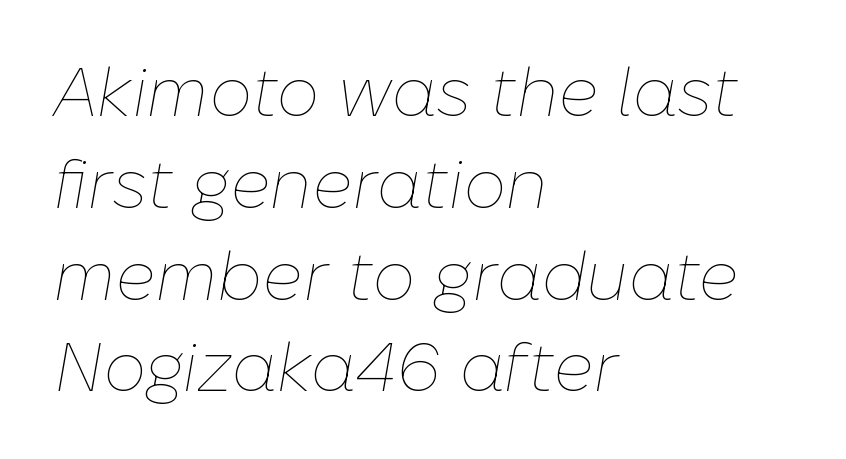
Varying glyph widths throughout — classic text-font behaviour. An italicized treatment has been applied to the whole sample. Plain, unruled lines of type. Each new line begins a customary step beneath the previous one.
